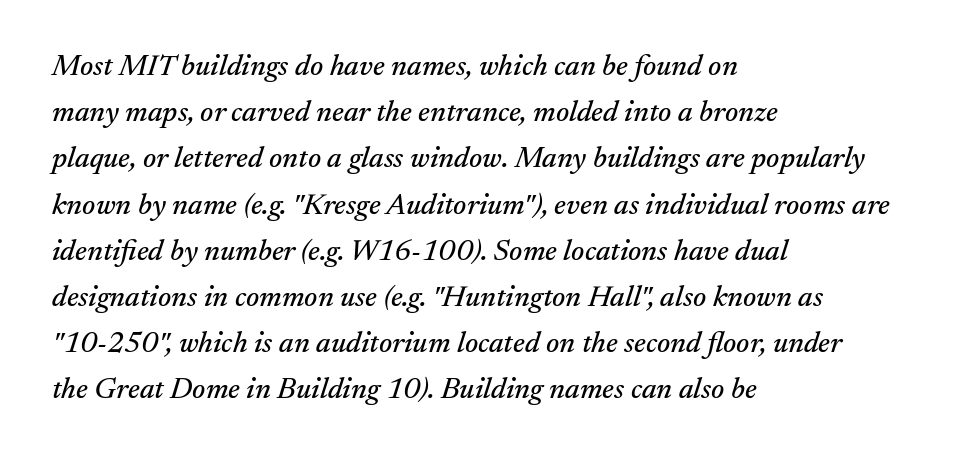
The lines sit at an ordinary, default distance from one another. Serif or sans? Serif — the stroke terminals have little feet. Note the varied advance widths — an 'i' is clearly narrower than an 'm'. The specimen reads as italic at a glance. The rendering keeps characters at their native spacing. Bare-footed words on every line.
